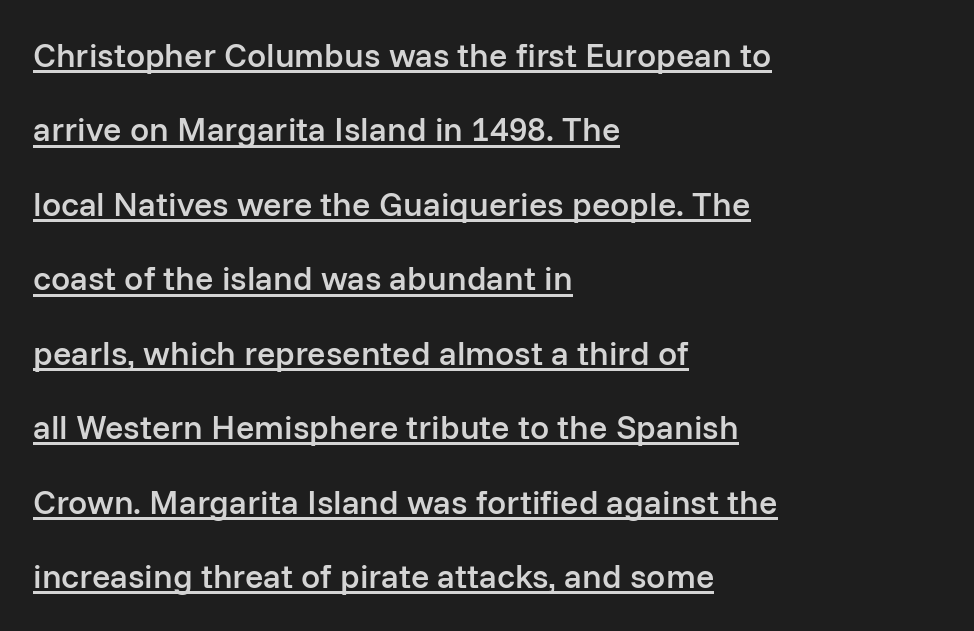
{"serif": "no", "italic": "no", "bold": "semi", "weight": "semibold", "width": "normal", "stroke_contrast": "low", "x_height": "medium", "monospaced": "no", "underline": "yes", "align": "left", "line_spacing": "loose", "line_spacing_ratio": 2.19, "letter_spacing": "normal", "letter_spacing_em": 0.0, "glyph_px": 34}
